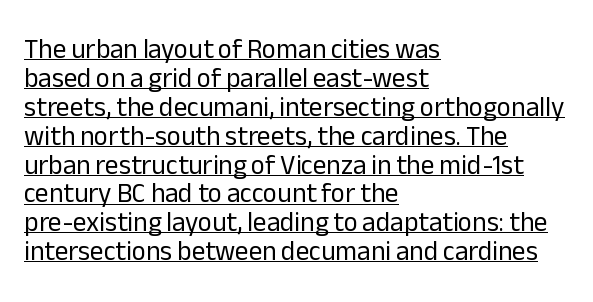
Q: Is the text bold? A: No.
Q: Is the text italic (slanted)? A: No, it is upright.
Q: Is the text underlined? A: Yes.
Q: How is the paragraph aligned? A: Left-aligned.
Q: Is the spacing between letters normal or unusually wide? A: Normal.
Q: Is the spacing between lines tight, normal or loose? A: Tight.
